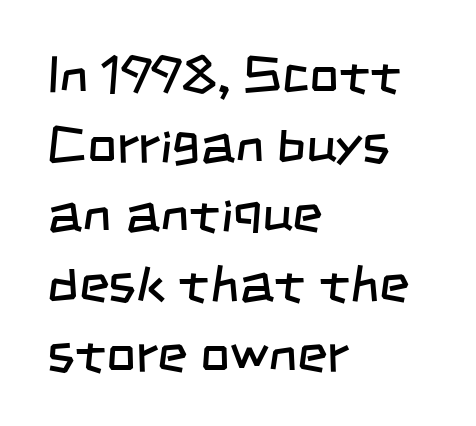
The letters look calm and open, with moderate or lighter stems. The passage is arranged the way most books set body copy — flush left. Glance below the letters and you will spot only blank space. Caption: standard tracking, unaltered. Leading: standard. Type style note: lacks serifs.
